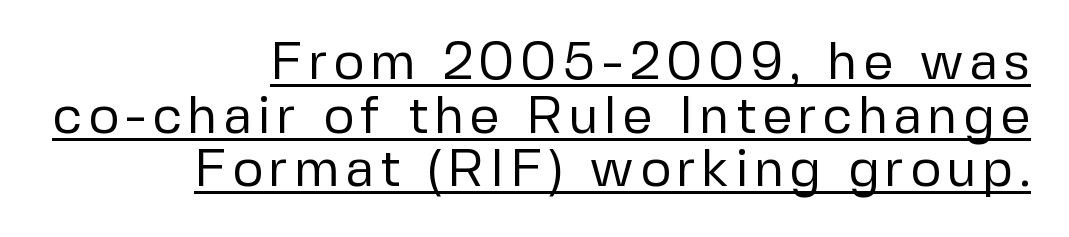
Is this a fixed-width face? No — the glyphs have proportional, varying widths. The passage shown stacks its lines with hardly any gap. No italicization has been applied; the sample stays upright. Check the space under the baseline: a stroke is drawn there.
